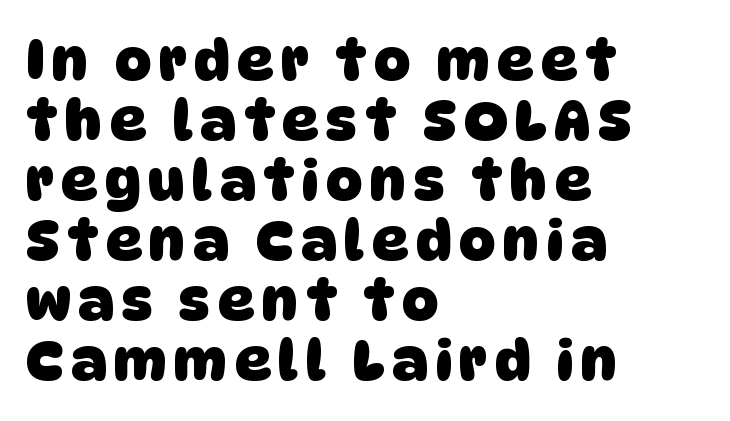
The image shows 56 px heavy sans-serif type; set left-aligned, tight line spacing (1.07x), not underlined; low stroke contrast and a large x-height.
